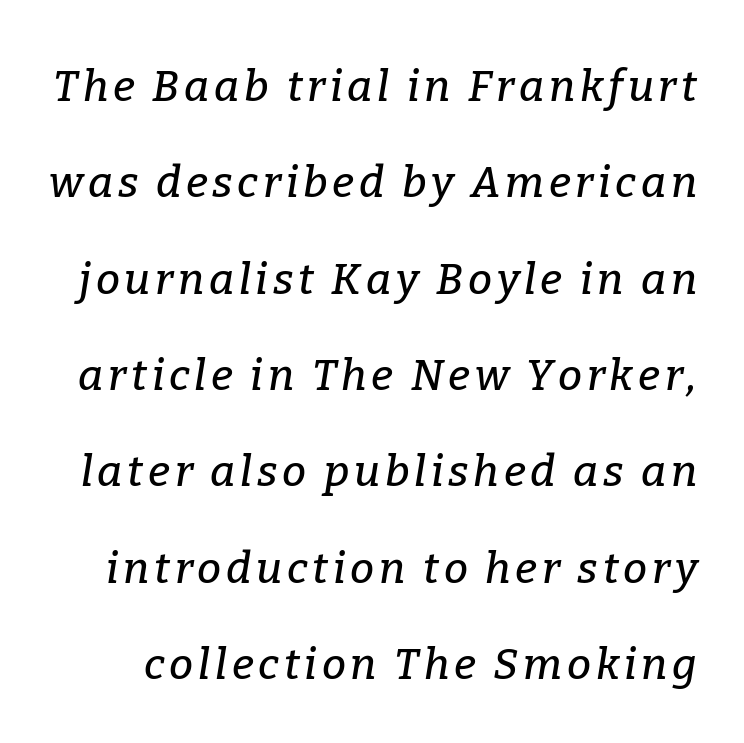
{"serif": "yes", "italic": "yes", "lean": "right", "slant_degrees": 9, "width": "normal", "stroke_contrast": "low", "x_height": "medium", "monospaced": "no", "underline": "no", "line_spacing": "loose", "line_spacing_ratio": 2.24, "glyph_px": 43}
